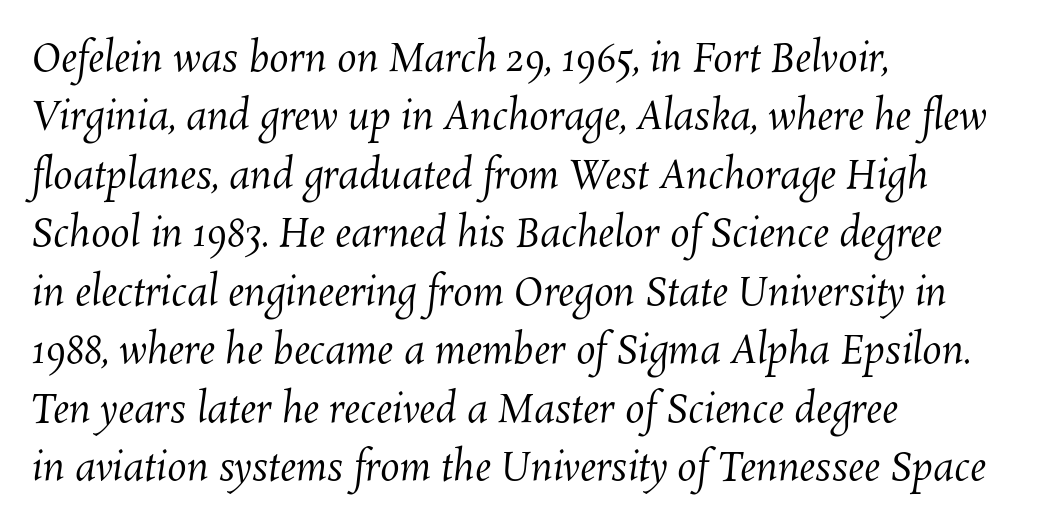
The image shows 39 px regular-weight type; set left-aligned, normal line spacing (1.5x), normal letter spacing, not underlined; medium stroke contrast and a medium x-height.
